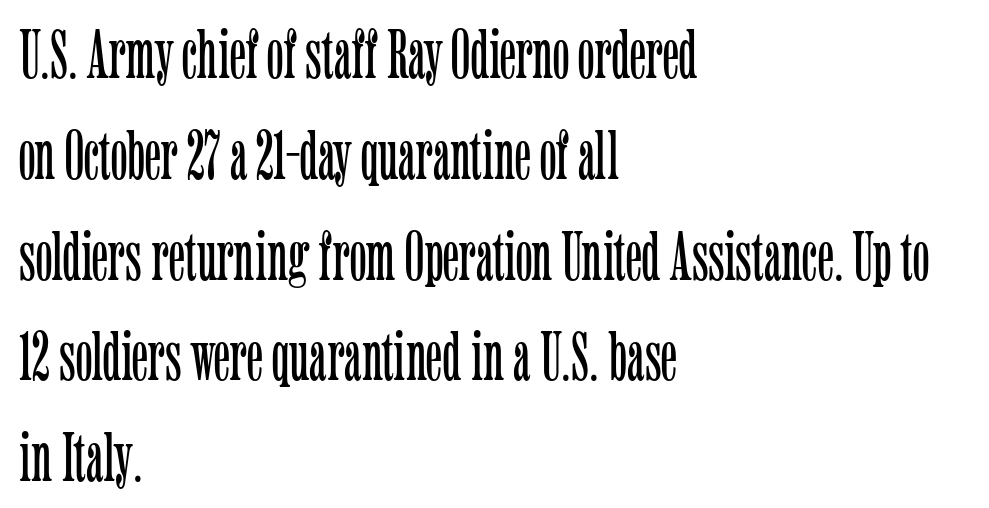
Q: Is the text bold? A: No.
Q: Is the text italic (slanted)? A: No, it is upright.
Q: Is the typeface a serif or a sans-serif typeface? A: Serif.
Q: Is the text underlined? A: No.
Q: How is the paragraph aligned? A: Left-aligned.
Q: Is the spacing between letters normal or unusually wide? A: Normal.
Q: Is the spacing between lines tight, normal or loose? A: Normal.
Q: Width (condensed, normal, or wide)? A: Condensed.
Q: Stroke contrast? A: Low.
Q: x-height? A: Medium.
Q: Monospaced? A: No.
